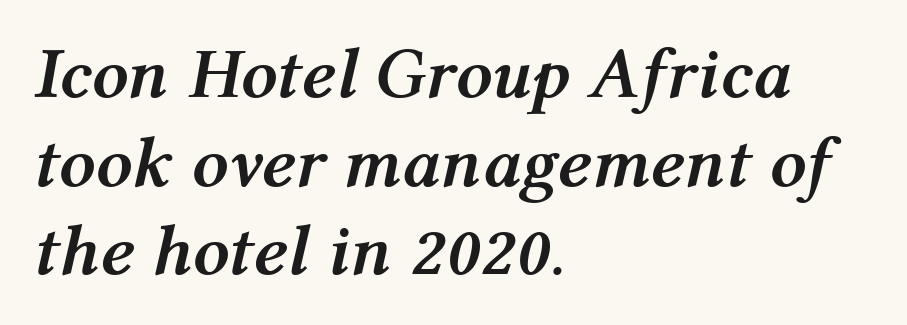
Spacing verdict: proportional, widths tailored to each character. Default kerning and tracking; the words read as compact shapes. The characters look thick and weighty, a clear bold. Beneath every word, the page is bare.
